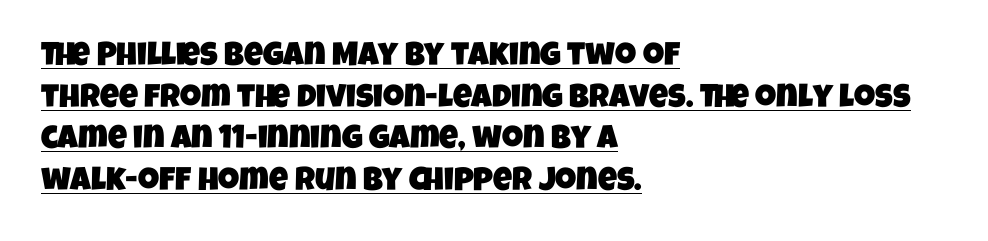
Q: Is the typeface a serif or a sans-serif typeface? A: Sans-serif.
Q: Is the text underlined? A: Yes.
Q: How is the paragraph aligned? A: Left-aligned.
Q: Is the spacing between letters normal or unusually wide? A: Normal.
Q: Is the spacing between lines tight, normal or loose? A: Normal.
Q: Width (condensed, normal, or wide)? A: Condensed.
Q: Stroke contrast? A: Low.
Q: x-height? A: Large.
Q: Monospaced? A: No.
